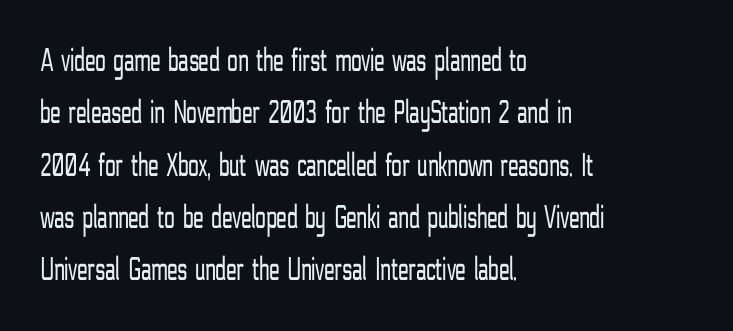
Q: Is the text bold? A: No.
Q: Is the text italic (slanted)? A: No, it is upright.
Q: Is the typeface a serif or a sans-serif typeface? A: Sans-serif.
Q: Is the text underlined? A: No.
Q: How is the paragraph aligned? A: Left-aligned.
Q: Is the spacing between letters normal or unusually wide? A: Normal.
Q: Is the spacing between lines tight, normal or loose? A: Normal.
Q: Width (condensed, normal, or wide)? A: Condensed.
Q: Stroke contrast? A: Low.
Q: x-height? A: Medium.
Q: Monospaced? A: No.
